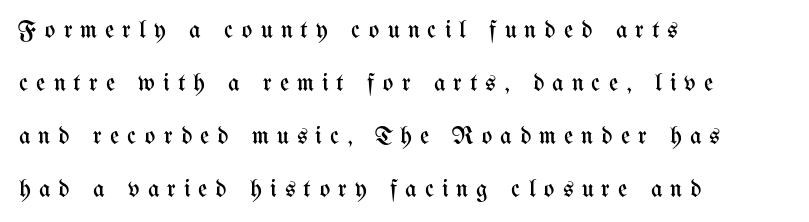
{"italic": "no", "bold": "no", "underline": "no", "align": "left", "line_spacing": "loose", "line_spacing_ratio": 2.12, "letter_spacing": "wide", "letter_spacing_em": 0.32, "glyph_px": 25}
